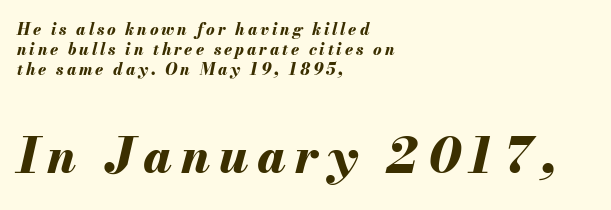
Q: Is the text bold? A: Yes.
Q: Is the text italic (slanted)? A: Yes, it leans right by about 13 degrees.
Q: Is the text underlined? A: No.
Q: How is the paragraph aligned? A: Left-aligned.
Q: Is the spacing between lines tight, normal or loose? A: Normal.
Q: Which block of text is set in a larger size, the first (top) or the second (bottom)? A: The second (bottom) one.
Q: Width (condensed, normal, or wide)? A: Normal.
Q: Stroke contrast? A: Medium.
Q: x-height? A: Small.
Q: Monospaced? A: No.
